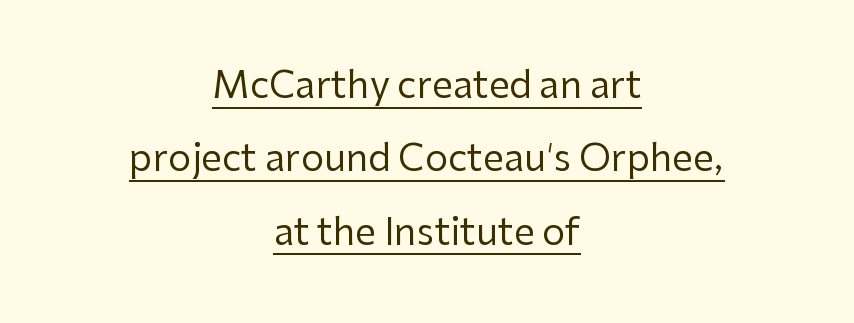
The image shows 37 px regular-weight sans-serif type, upright; set centered, loose line spacing (1.98x), normal letter spacing, underlined; low stroke contrast and a medium x-height.
